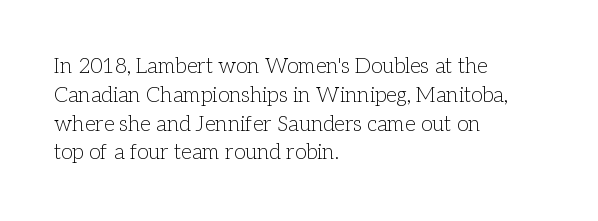
The image shows 21 px text type, upright; set left-aligned, normal line spacing (1.37x), normal letter spacing, not underlined.
